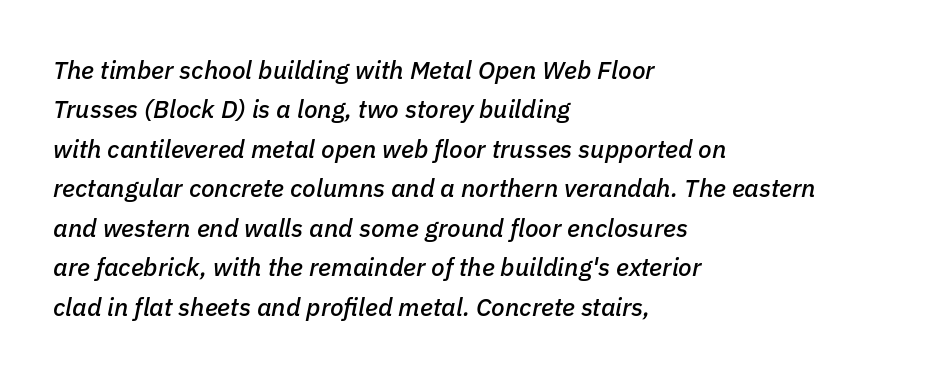
The baseline area is clear. What's the leading like? Ordinary, nothing unusual. Horizontal alignment here is leftward, the default for most running prose. The type is set solid horizontally, with unmodified tracking. An italicized treatment has been applied to the whole sample.
